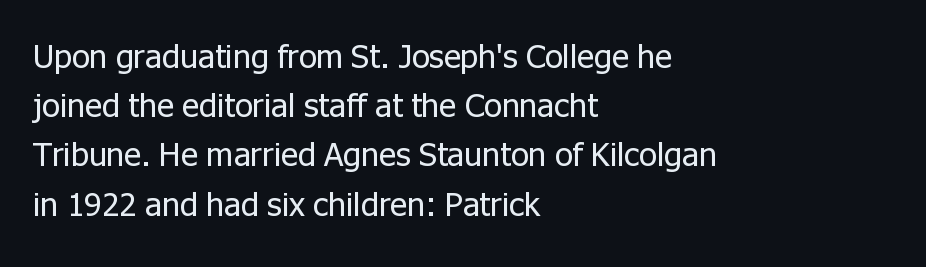
The weight tops out at a normal text grade. The rendering anchors every line to the left-hand side. Any mark beneath the type? The region is blank. Every character sits straight up, as roman type does.
